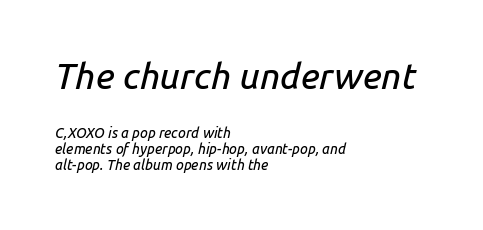
The image shows 36 px text type, italic (leaning right); set left-aligned, tight line spacing (1.13x), normal letter spacing, not underlined; the first (top) block is 2.57x larger; low stroke contrast and a medium x-height.
